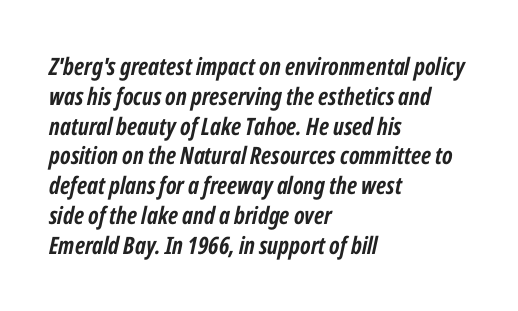
{"italic": "yes", "lean": "right", "slant_degrees": 12, "bold": "yes", "underline": "no", "align": "left", "line_spacing_ratio": 1.24, "letter_spacing": "normal", "letter_spacing_em": 0.0, "glyph_px": 24}
